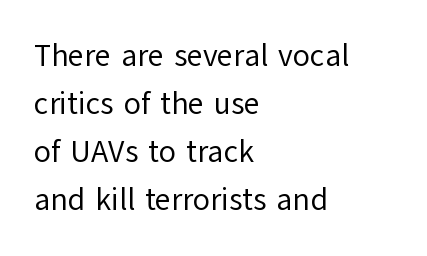
{"serif": "no", "italic": "no", "bold": "no", "weight": "regular", "width": "normal", "stroke_contrast": "low", "x_height": "medium", "monospaced": "no", "underline": "no", "align": "left", "line_spacing": "normal", "line_spacing_ratio": 1.55, "letter_spacing": "normal", "letter_spacing_em": 0.0, "glyph_px": 31}
